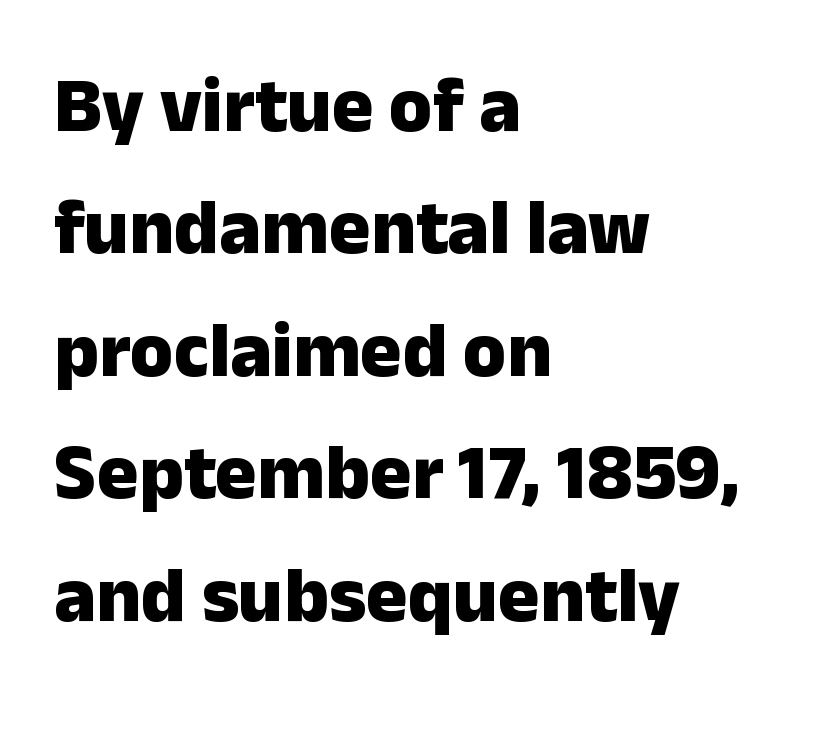
{"serif": "no", "italic": "no", "bold": "yes", "weight": "heavy", "width": "normal", "stroke_contrast": "low", "x_height": "medium", "monospaced": "no", "underline": "no", "align": "left", "line_spacing": "normal", "line_spacing_ratio": 1.57, "letter_spacing": "normal", "letter_spacing_em": 0.0, "glyph_px": 78}
